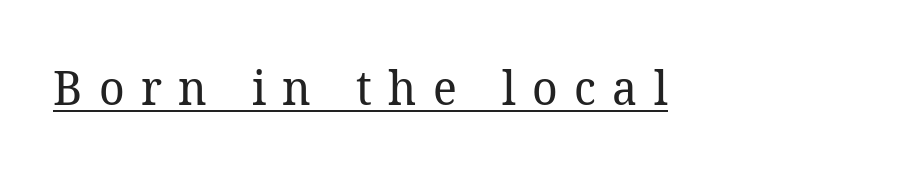
Q: Is the text bold? A: No.
Q: Is the typeface a serif or a sans-serif typeface? A: Serif.
Q: Is the text underlined? A: Yes.
Q: Is the spacing between letters normal or unusually wide? A: Unusually wide.
Q: Width (condensed, normal, or wide)? A: Normal.
Q: Stroke contrast? A: Low.
Q: x-height? A: Medium.
Q: Monospaced? A: No.
